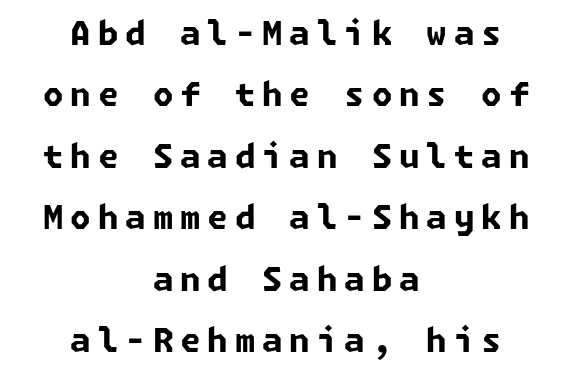
The image shows 33 px bold sans-serif type; set centered, line spacing 1.86x, unusually wide letter spacing (+0.21 em), not underlined; low stroke contrast and a medium x-height.
